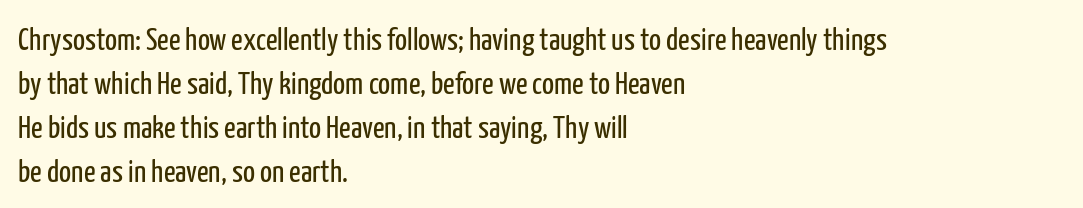
Q: Is the text bold? A: No.
Q: Is the text italic (slanted)? A: No, it is upright.
Q: Is the typeface a serif or a sans-serif typeface? A: Sans-serif.
Q: Is the text underlined? A: No.
Q: How is the paragraph aligned? A: Left-aligned.
Q: Is the spacing between letters normal or unusually wide? A: Normal.
Q: Is the spacing between lines tight, normal or loose? A: Normal.
Q: Width (condensed, normal, or wide)? A: Condensed.
Q: Stroke contrast? A: Low.
Q: x-height? A: Medium.
Q: Monospaced? A: No.
